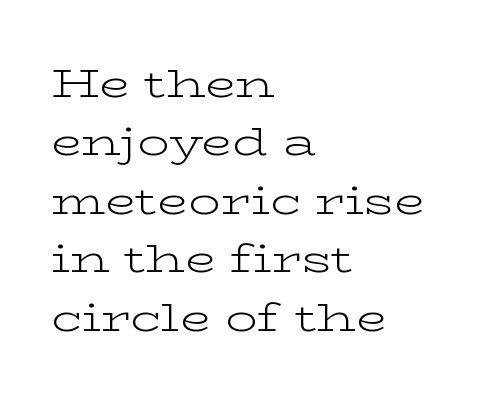
Q: Is the text bold? A: No.
Q: Is the text italic (slanted)? A: No, it is upright.
Q: Is the typeface a serif or a sans-serif typeface? A: Serif.
Q: Is the text underlined? A: No.
Q: How is the paragraph aligned? A: Left-aligned.
Q: Is the spacing between letters normal or unusually wide? A: Normal.
Q: Is the spacing between lines tight, normal or loose? A: Normal.
Q: Width (condensed, normal, or wide)? A: Wide.
Q: Stroke contrast? A: Low.
Q: x-height? A: Medium.
Q: Monospaced? A: No.
